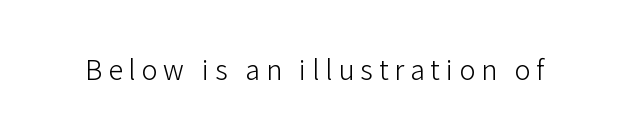
{"italic": "no", "bold": "no", "underline": "no", "letter_spacing": "wide", "letter_spacing_em": 0.22, "glyph_px": 27}
